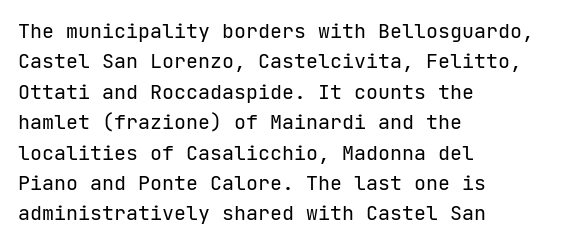
The image shows 20 px text type, upright; set left-aligned, normal line spacing (1.52x), normal letter spacing, not underlined.
